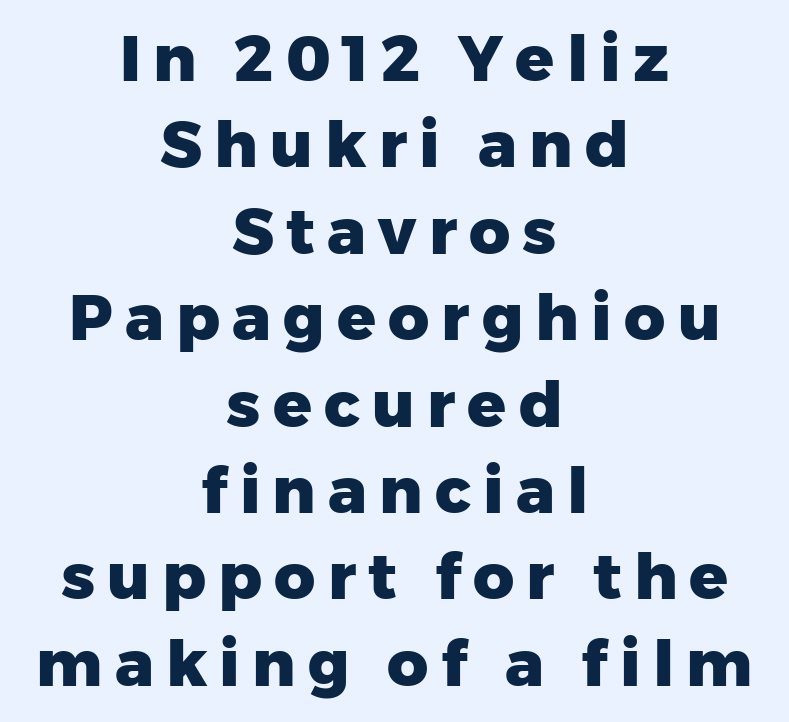
The image shows 64 px heavy sans-serif type, upright; set centered, normal line spacing (1.35x), not underlined; low stroke contrast and a medium x-height.
